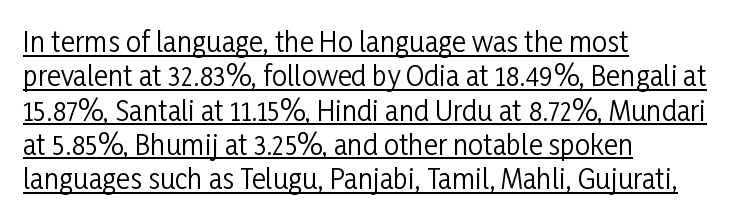
{"italic": "no", "bold": "no", "underline": "yes", "align": "left", "line_spacing": "normal", "line_spacing_ratio": 1.27, "letter_spacing": "normal", "letter_spacing_em": 0.0, "glyph_px": 27}
